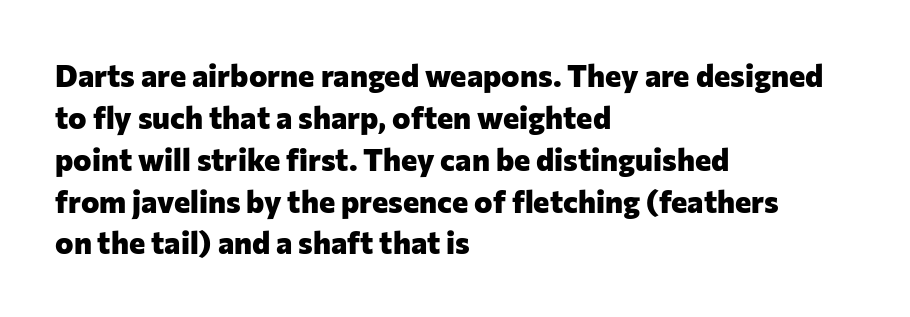
{"serif": "no", "italic": "no", "bold": "yes", "weight": "heavy", "width": "normal", "stroke_contrast": "low", "x_height": "medium", "monospaced": "no", "underline": "no", "align": "left", "line_spacing": "normal", "line_spacing_ratio": 1.35, "letter_spacing": "normal", "letter_spacing_em": 0.0, "glyph_px": 31}
